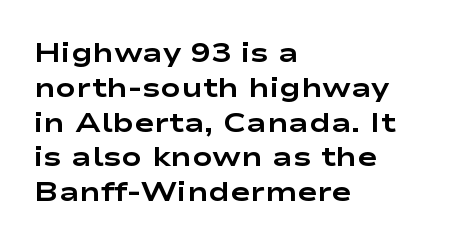
{"italic": "no", "bold": "yes", "underline": "no", "align": "left", "line_spacing": "normal", "line_spacing_ratio": 1.29, "letter_spacing": "normal", "letter_spacing_em": 0.0, "glyph_px": 27}
